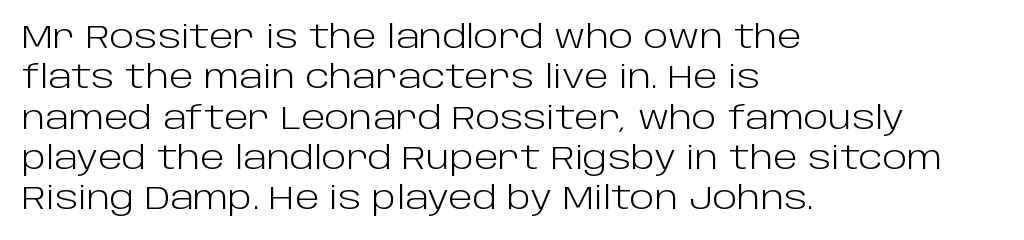
Interline gaps are of average width in this sample. Caption: multi-line text, flush left, ragged right. This rendering leaves character spacing at its baseline value. Weight: in the light-to-regular range.
